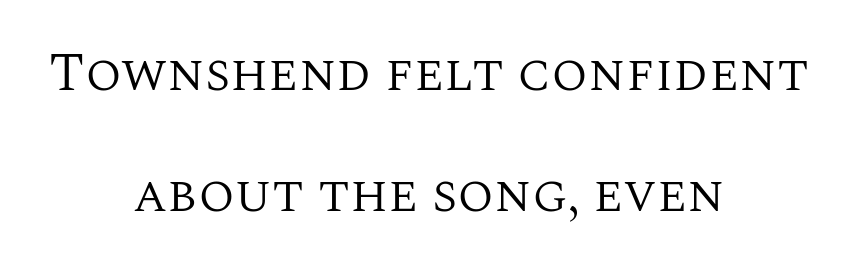
{"serif": "yes", "italic": "no", "bold": "no", "weight": "regular", "width": "normal", "stroke_contrast": "medium", "x_height": "large", "monospaced": "no", "underline": "no", "align": "center", "line_spacing": "loose", "line_spacing_ratio": 2.29, "letter_spacing": "normal", "letter_spacing_em": 0.0, "glyph_px": 53}
